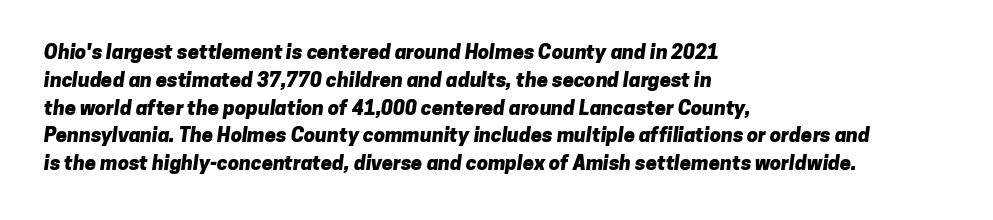
Does the copy run flush right? No — it runs flush left. Descenders hang freely into open space. The passage shown is emphatically bold. Whoever set this chose a conventional vertical rhythm.
